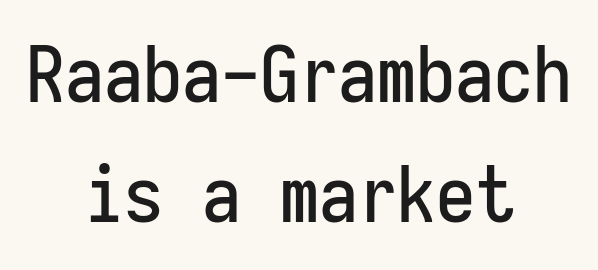
The letterforms sit shoulder to shoulder at normal distance. Spacing verdict: monospaced, one width for all characters. Baseline-to-baseline distance is the conventional proportion of letter height. Beneath every word, the page is bare. These lines are centered, leaving both edges ragged. Every stem runs plumb, perpendicular to the baseline.
